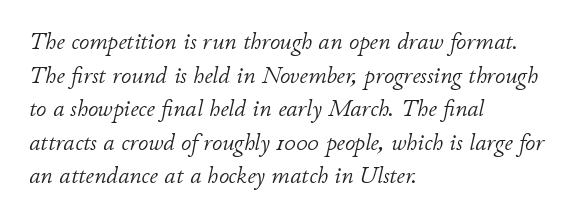
The image shows 23 px text type, italic (leaning right); set left-aligned, normal line spacing (1.46x), normal letter spacing, not underlined.
